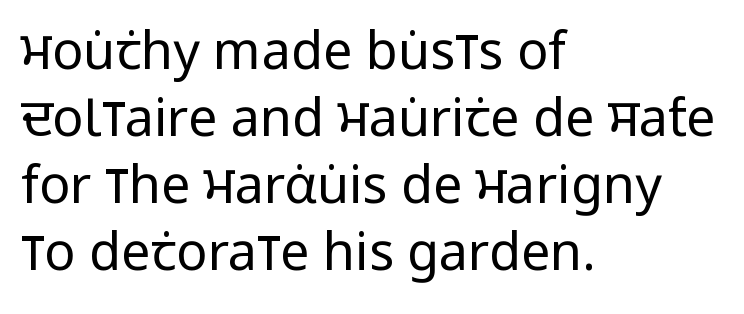
{"serif": "no", "italic": "no", "bold": "no", "weight": "regular", "width": "condensed", "stroke_contrast": "low", "x_height": "large", "monospaced": "no", "underline": "no", "align": "left", "line_spacing": "normal", "line_spacing_ratio": 1.29, "letter_spacing": "normal", "letter_spacing_em": 0.0, "glyph_px": 52}
